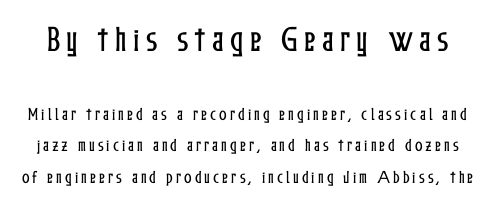
The image shows 28 px condensed type, upright; set loose line spacing (2.26x), unusually wide letter spacing (+0.22 em), not underlined; the first (top) block is 2.0x larger; low stroke contrast and a medium x-height.
